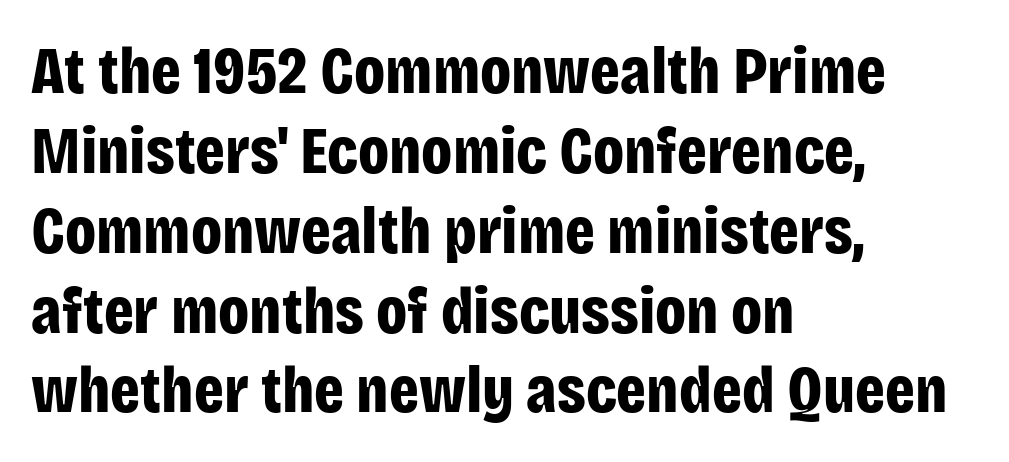
No extra tracking has been applied to these lines. Looks like regular typesetting: each glyph gets only the width it needs. The letters stand upright; this is a roman face. Weight: bold. The baseline area is clear.
